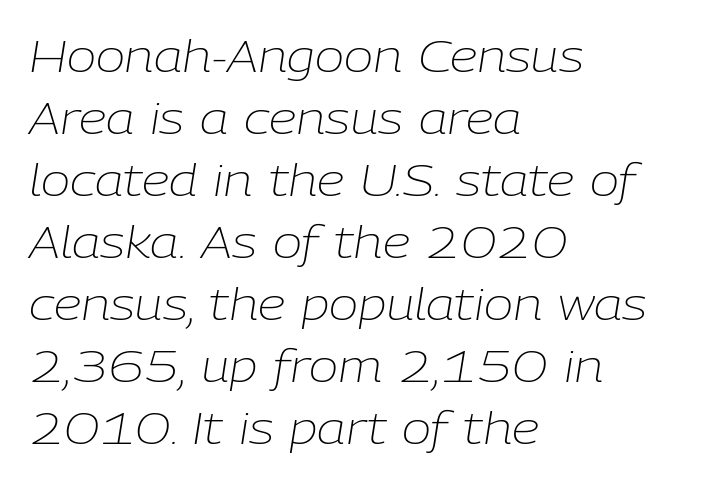
Type without underlining. Unbolded letterforms with no extra heft. Inter-character spacing is left at the font's built-in metrics. Vertical spacing — default. Horizontally, the lines are justified to the leading edge only.
